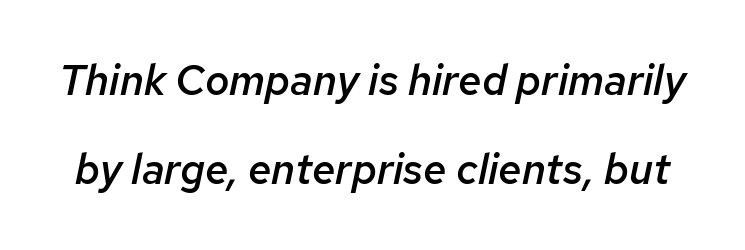
Q: Is the text bold? A: Semi-bold.
Q: Is the text italic (slanted)? A: Yes, it leans right by about 12 degrees.
Q: Is the text underlined? A: No.
Q: Is the spacing between letters normal or unusually wide? A: Normal.
Q: Is the spacing between lines tight, normal or loose? A: Loose.
Q: Width (condensed, normal, or wide)? A: Normal.
Q: Stroke contrast? A: Low.
Q: x-height? A: Medium.
Q: Monospaced? A: No.
